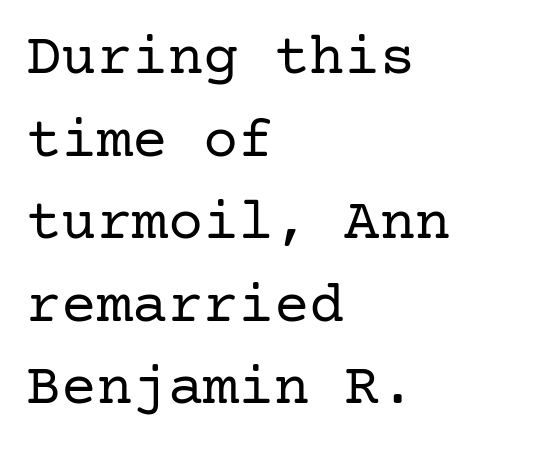
The image shows 59 px regular-weight serif type, upright; set left-aligned, normal line spacing (1.4x), normal letter spacing, not underlined; low stroke contrast and a medium x-height.
